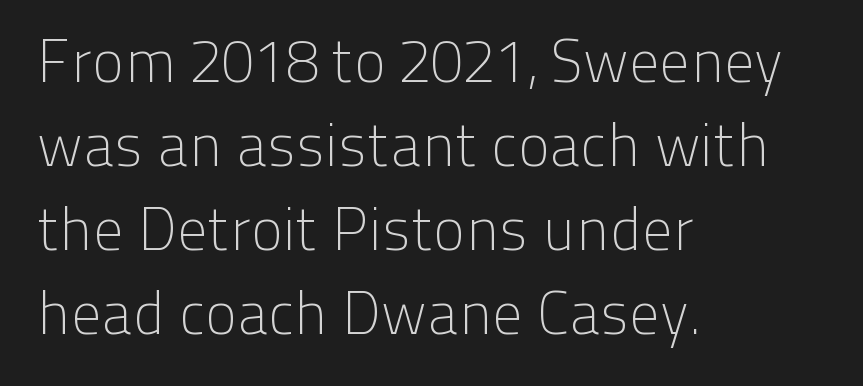
{"serif": "no", "italic": "no", "bold": "no", "weight": "light", "width": "normal", "stroke_contrast": "low", "x_height": "medium", "monospaced": "no", "underline": "no", "align": "left", "line_spacing": "normal", "line_spacing_ratio": 1.4, "letter_spacing": "normal", "letter_spacing_em": 0.0, "glyph_px": 60}
